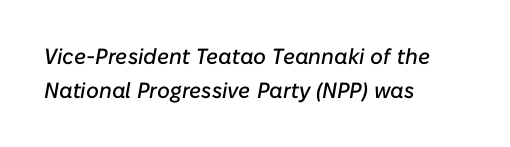
The image shows 22 px text type, italic (leaning right); set left-aligned, normal line spacing (1.53x), normal letter spacing, not underlined.
